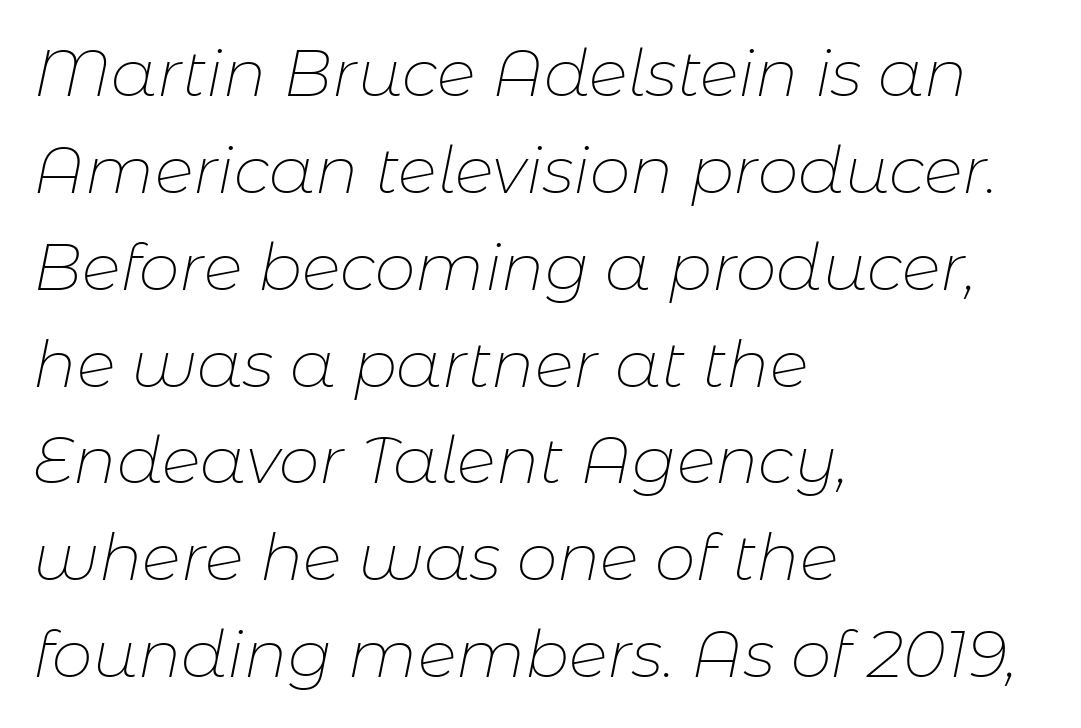
Q: Is the text bold? A: No.
Q: Is the text italic (slanted)? A: Yes, it leans right by about 11 degrees.
Q: Is the text underlined? A: No.
Q: How is the paragraph aligned? A: Left-aligned.
Q: Is the spacing between letters normal or unusually wide? A: Normal.
Q: Is the spacing between lines tight, normal or loose? A: Normal.
Q: Width (condensed, normal, or wide)? A: Normal.
Q: Stroke contrast? A: Low.
Q: x-height? A: Medium.
Q: Monospaced? A: No.
